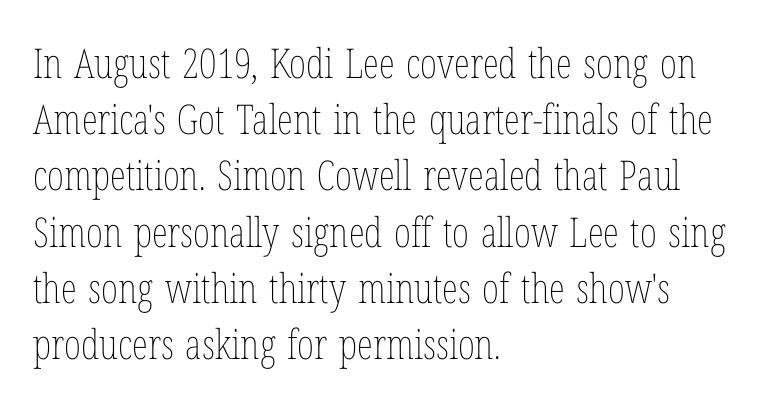
{"italic": "no", "bold": "no", "weight": "thin", "width": "condensed", "stroke_contrast": "low", "x_height": "medium", "monospaced": "no", "underline": "no", "align": "left", "line_spacing": "normal", "line_spacing_ratio": 1.37, "letter_spacing": "normal", "letter_spacing_em": 0.0, "glyph_px": 41}
